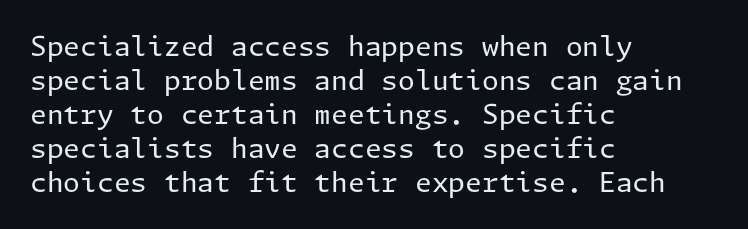
{"italic": "no", "bold": "no", "underline": "no", "align": "left", "line_spacing": "normal", "line_spacing_ratio": 1.26, "letter_spacing": "normal", "letter_spacing_em": 0.0, "glyph_px": 27}
